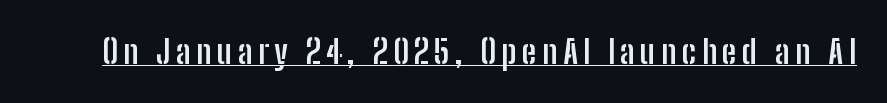
Looks like regular typesetting: each glyph gets only the width it needs. A dark, heavy texture on the line: the type is bold. Quick note: underline on. The lettering stays uniformly vertical, giving the passage a roman look. The characters display no serif detailing; their extremities are plain.
